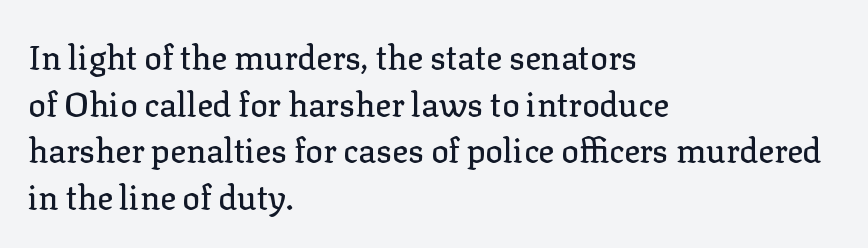
Q: Is the text italic (slanted)? A: No, it is upright.
Q: Is the typeface a serif or a sans-serif typeface? A: Serif.
Q: Is the text underlined? A: No.
Q: How is the paragraph aligned? A: Left-aligned.
Q: Is the spacing between letters normal or unusually wide? A: Normal.
Q: Is the spacing between lines tight, normal or loose? A: Normal.
Q: Width (condensed, normal, or wide)? A: Normal.
Q: Stroke contrast? A: Low.
Q: x-height? A: Medium.
Q: Monospaced? A: No.
